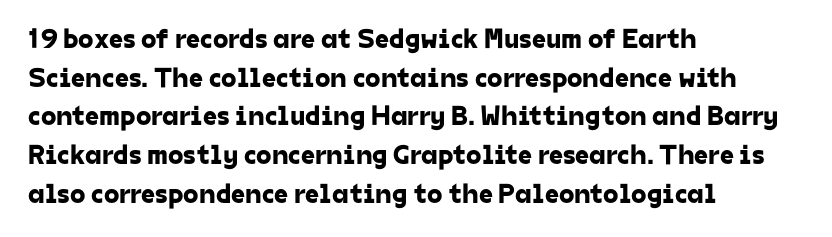
Q: Is the typeface a serif or a sans-serif typeface? A: Sans-serif.
Q: Is the text underlined? A: No.
Q: How is the paragraph aligned? A: Left-aligned.
Q: Is the spacing between letters normal or unusually wide? A: Normal.
Q: Is the spacing between lines tight, normal or loose? A: Normal.
Q: Width (condensed, normal, or wide)? A: Normal.
Q: Stroke contrast? A: Low.
Q: x-height? A: Medium.
Q: Monospaced? A: No.
